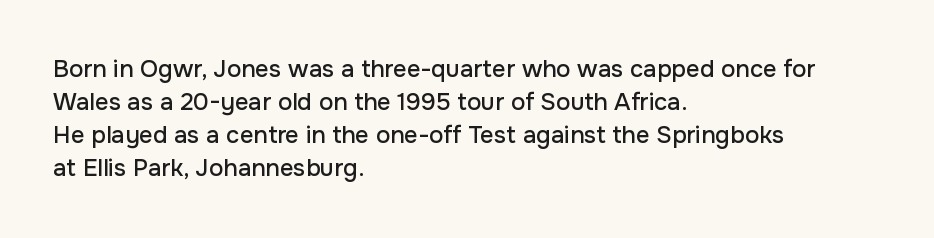
The image shows 24 px text type, upright; set left-aligned, normal line spacing (1.38x), normal letter spacing, not underlined.
